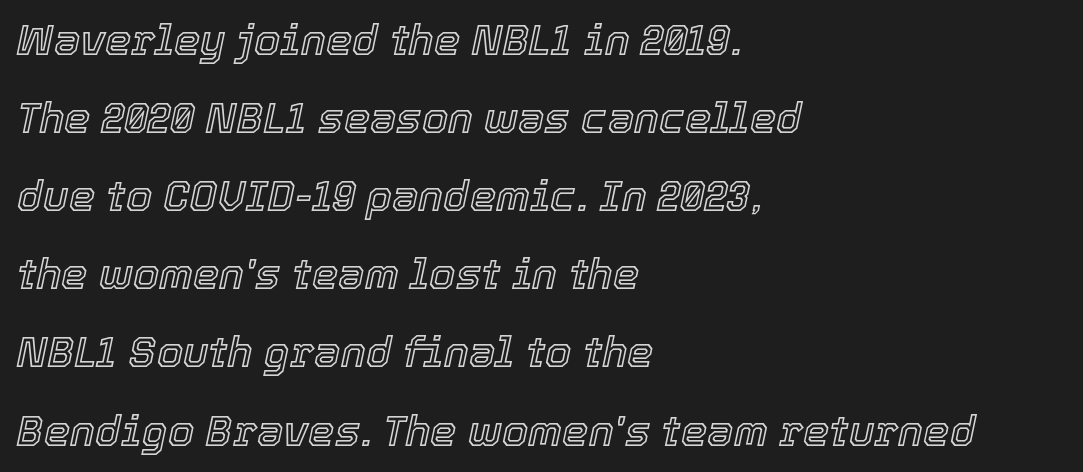
{"italic": "yes", "lean": "right", "slant_degrees": 12, "width": "normal", "x_height": "medium", "monospaced": "no", "underline": "no", "align": "left", "line_spacing_ratio": 1.86, "letter_spacing": "normal", "letter_spacing_em": 0.0, "glyph_px": 42}
